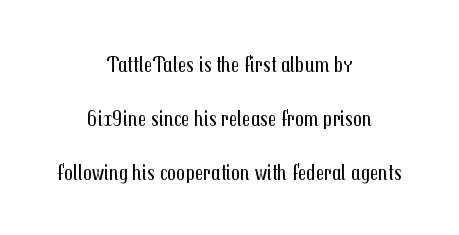
Q: Is the text bold? A: No.
Q: Is the text italic (slanted)? A: No, it is upright.
Q: Is the text underlined? A: No.
Q: How is the paragraph aligned? A: Centered.
Q: Is the spacing between letters normal or unusually wide? A: Normal.
Q: Is the spacing between lines tight, normal or loose? A: Loose.
